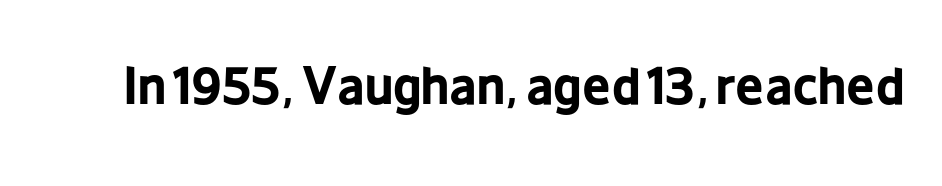
The image shows 50 px bold, condensed sans-serif type, upright; set normal letter spacing, not underlined; low stroke contrast and a medium x-height.
